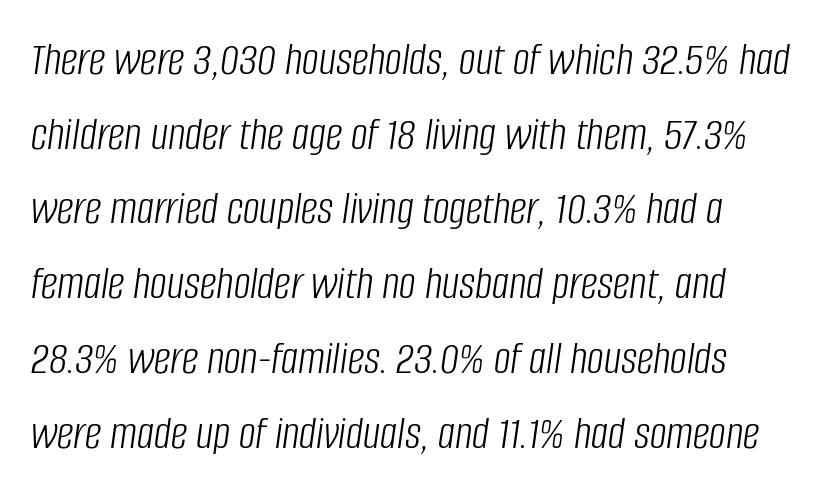
Q: Is the text bold? A: No.
Q: Is the text italic (slanted)? A: Yes, it leans right by about 8 degrees.
Q: Is the text underlined? A: No.
Q: Is the spacing between letters normal or unusually wide? A: Normal.
Q: Is the spacing between lines tight, normal or loose? A: Normal.
Q: Width (condensed, normal, or wide)? A: Condensed.
Q: Stroke contrast? A: Low.
Q: x-height? A: Large.
Q: Monospaced? A: No.
